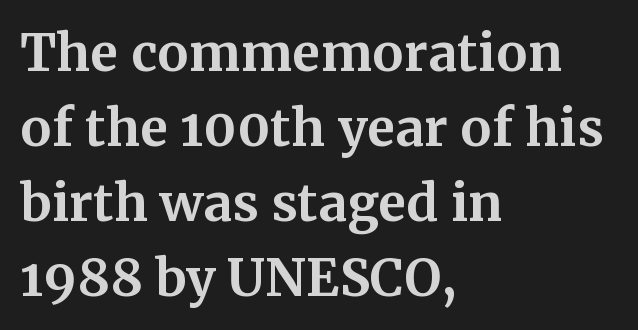
Q: Is the text bold? A: Yes.
Q: Is the text italic (slanted)? A: No, it is upright.
Q: Is the typeface a serif or a sans-serif typeface? A: Serif.
Q: Is the text underlined? A: No.
Q: How is the paragraph aligned? A: Left-aligned.
Q: Is the spacing between letters normal or unusually wide? A: Normal.
Q: Is the spacing between lines tight, normal or loose? A: Normal.
Q: Width (condensed, normal, or wide)? A: Normal.
Q: Stroke contrast? A: Medium.
Q: x-height? A: Medium.
Q: Monospaced? A: No.
